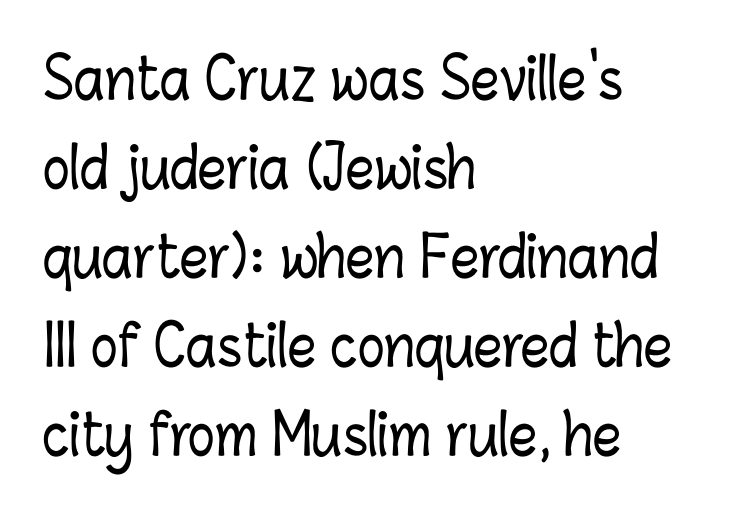
The image shows 56 px condensed type, upright; set left-aligned, normal line spacing (1.59x), normal letter spacing, not underlined; low stroke contrast and a medium x-height.
